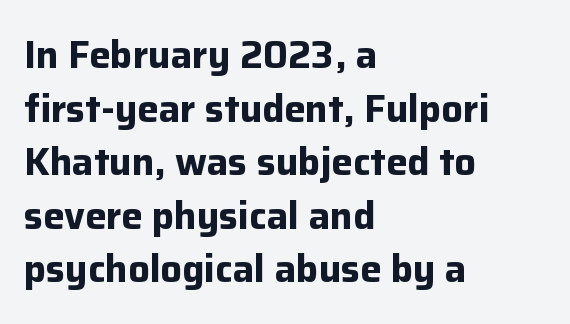
{"serif": "no", "italic": "no", "bold": "yes", "weight": "bold", "width": "normal", "stroke_contrast": "low", "x_height": "medium", "monospaced": "no", "underline": "no", "align": "left", "line_spacing": "normal", "line_spacing_ratio": 1.41, "letter_spacing": "normal", "letter_spacing_em": 0.0, "glyph_px": 38}
